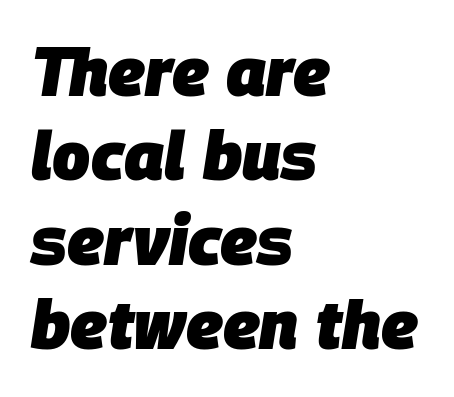
The image shows 67 px heavy type, italic (leaning right); set left-aligned, normal line spacing (1.26x), normal letter spacing, not underlined; low stroke contrast and a large x-height.
